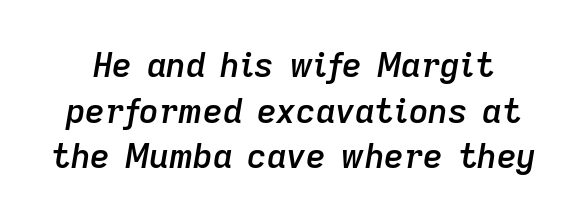
Q: Is the text bold? A: Semi-bold.
Q: Is the text italic (slanted)? A: Yes, it leans right by about 9 degrees.
Q: Is the text underlined? A: No.
Q: Is the spacing between letters normal or unusually wide? A: Normal.
Q: Is the spacing between lines tight, normal or loose? A: Normal.
Q: Width (condensed, normal, or wide)? A: Normal.
Q: Stroke contrast? A: Low.
Q: x-height? A: Medium.
Q: Monospaced? A: No.
